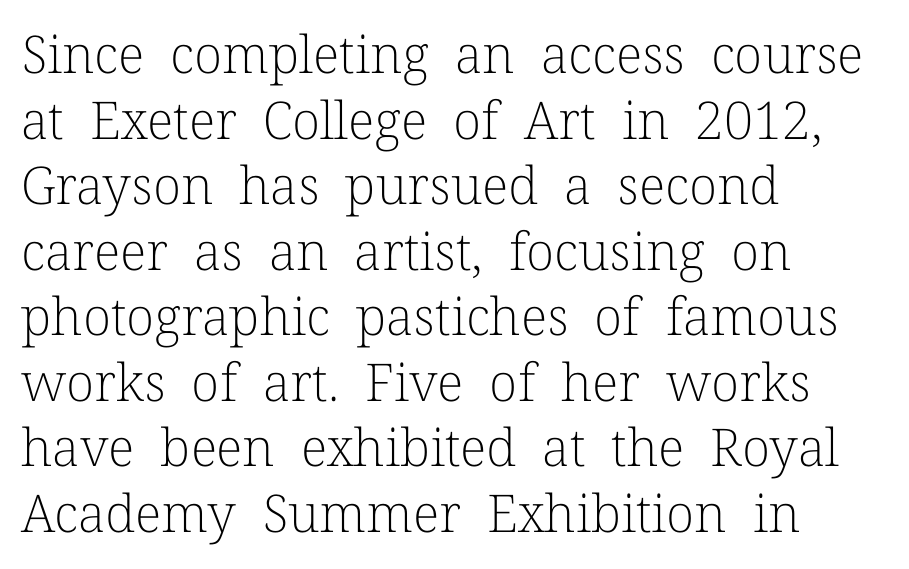
Q: Is the text bold? A: No.
Q: Is the text italic (slanted)? A: No, it is upright.
Q: Is the typeface a serif or a sans-serif typeface? A: Serif.
Q: Is the text underlined? A: No.
Q: How is the paragraph aligned? A: Left-aligned.
Q: Is the spacing between letters normal or unusually wide? A: Normal.
Q: Is the spacing between lines tight, normal or loose? A: Normal.
Q: Width (condensed, normal, or wide)? A: Normal.
Q: Stroke contrast? A: Low.
Q: x-height? A: Medium.
Q: Monospaced? A: No.
